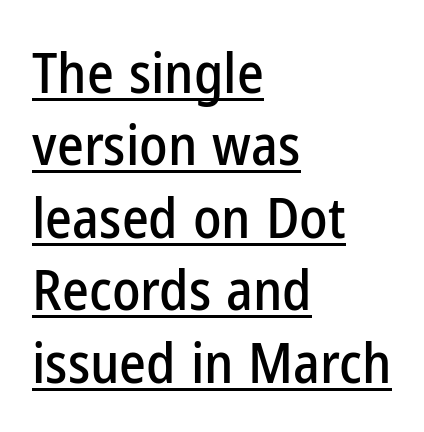
The image shows 57 px condensed sans-serif type, upright; set left-aligned, normal line spacing (1.27x), normal letter spacing, underlined; low stroke contrast and a medium x-height.
